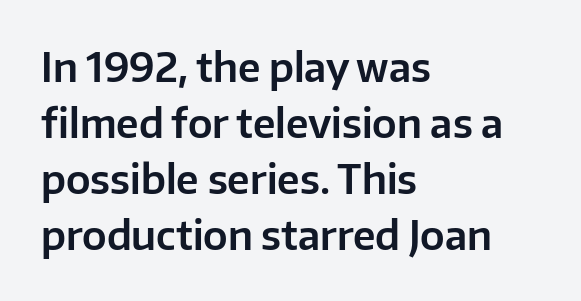
Serifs: no, the terminals of the letterforms are clean. When letters stand straight like this, we call the style roman or upright. One glance says typical: line gaps are just what's usual. If you drew a ruler down the left edge, every line would touch it. Words appear dense and cohesive because spacing is normal.
